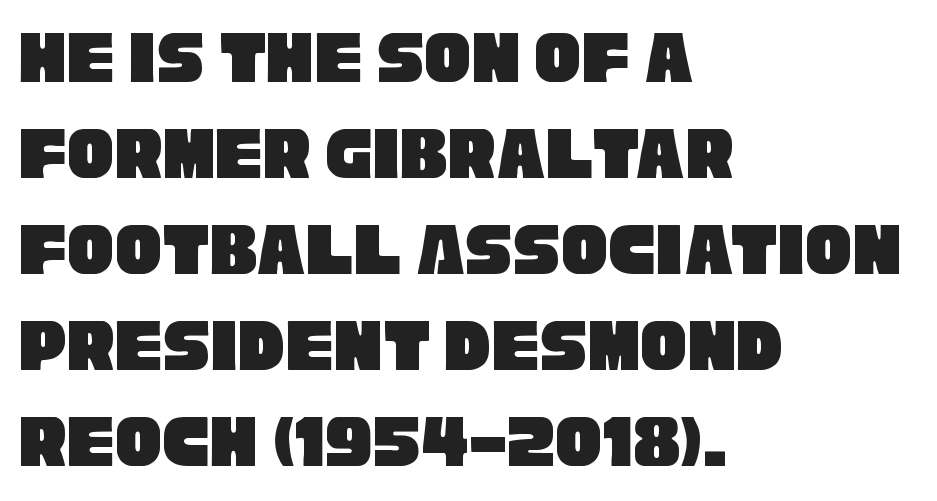
{"serif": "no", "width": "condensed", "stroke_contrast": "low", "x_height": "large", "monospaced": "no", "underline": "no", "align": "left", "line_spacing_ratio": 1.23, "letter_spacing": "normal", "letter_spacing_em": 0.0, "glyph_px": 78}
